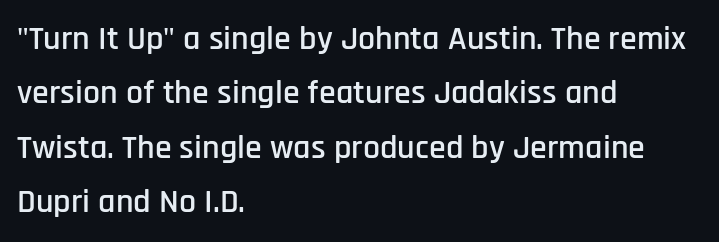
Q: Is the text italic (slanted)? A: No, it is upright.
Q: Is the typeface a serif or a sans-serif typeface? A: Sans-serif.
Q: Is the text underlined? A: No.
Q: How is the paragraph aligned? A: Left-aligned.
Q: Is the spacing between letters normal or unusually wide? A: Normal.
Q: Is the spacing between lines tight, normal or loose? A: Normal.
Q: Width (condensed, normal, or wide)? A: Condensed.
Q: Stroke contrast? A: Low.
Q: x-height? A: Large.
Q: Monospaced? A: No.
